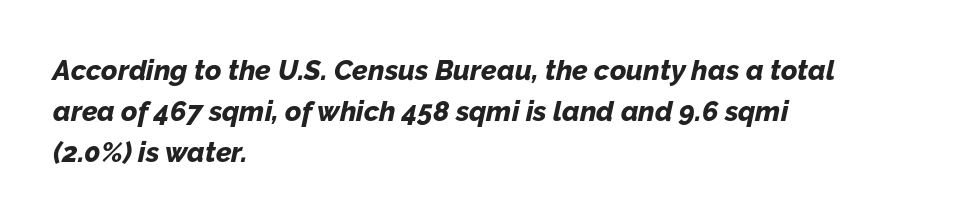
Style check: oblique. Honestly, the row spacing looks completely unremarkable. Look at the tracking — it's just the regular setting, nothing added. Beneath every word, the page is bare. The characters look thick and weighty, a clear bold. The passage is arranged the way most books set body copy — flush left.
